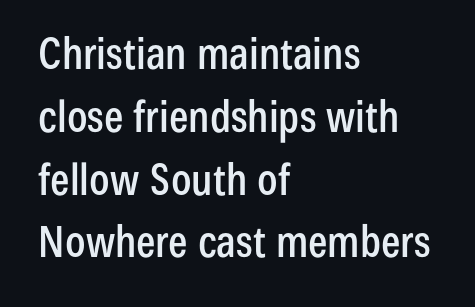
The image shows 43 px condensed sans-serif type, upright; set left-aligned, normal line spacing (1.46x), normal letter spacing, not underlined; low stroke contrast and a medium x-height.
